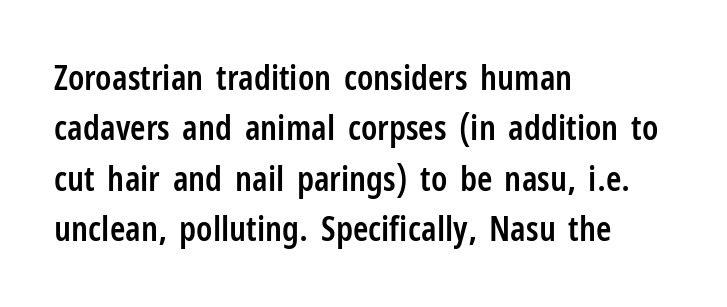
Q: Is the text bold? A: Semi-bold.
Q: Is the text italic (slanted)? A: No, it is upright.
Q: Is the typeface a serif or a sans-serif typeface? A: Sans-serif.
Q: Is the text underlined? A: No.
Q: How is the paragraph aligned? A: Left-aligned.
Q: Is the spacing between letters normal or unusually wide? A: Normal.
Q: Is the spacing between lines tight, normal or loose? A: Normal.
Q: Width (condensed, normal, or wide)? A: Condensed.
Q: Stroke contrast? A: Low.
Q: x-height? A: Medium.
Q: Monospaced? A: No.
